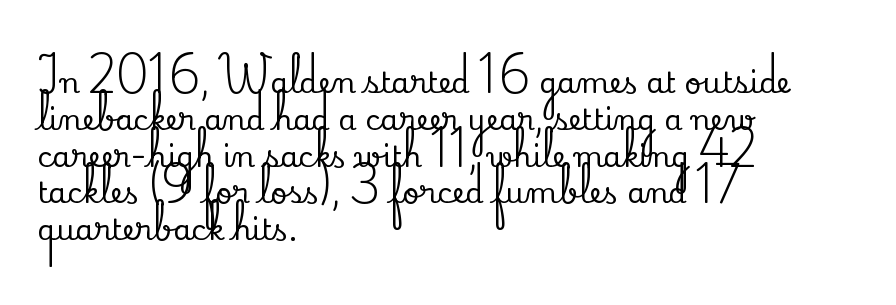
The space directly below the letters is spotless. Think of a printed novel: that variable character pitch is what you see here. The paragraph has a hard left edge and a soft right edge. These lines were composed using upright roman letters. Look at the bottom of the vertical strokes: they flare into serifs here.
